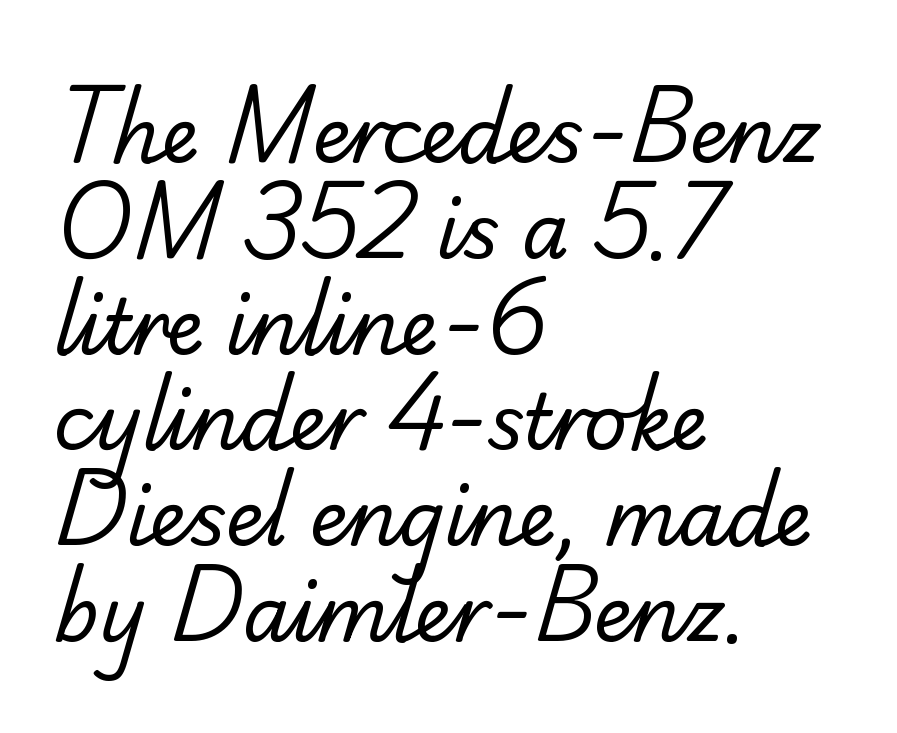
Q: Is the text bold? A: No.
Q: Is the typeface a serif or a sans-serif typeface? A: Sans-serif.
Q: Is the text underlined? A: No.
Q: How is the paragraph aligned? A: Left-aligned.
Q: Is the spacing between letters normal or unusually wide? A: Normal.
Q: Is the spacing between lines tight, normal or loose? A: Normal.
Q: Width (condensed, normal, or wide)? A: Normal.
Q: Stroke contrast? A: Low.
Q: x-height? A: Small.
Q: Monospaced? A: No.
